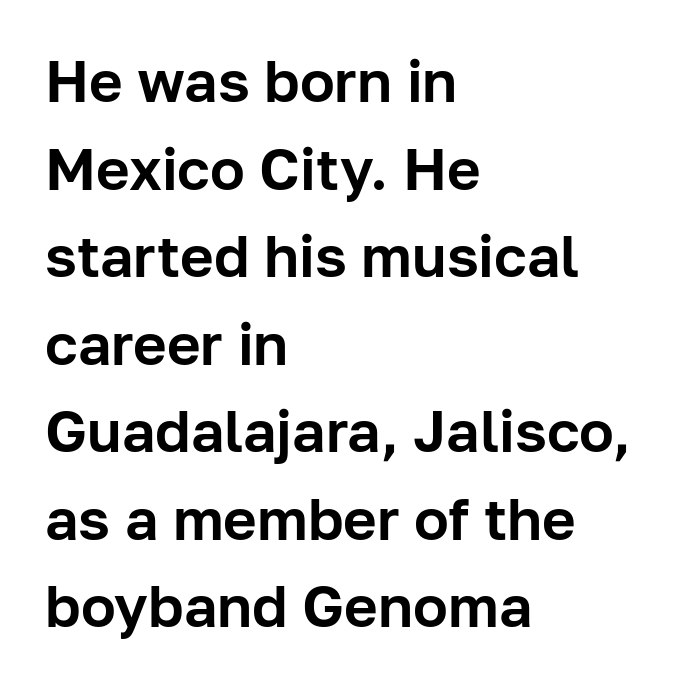
Spacing between characters is what you'd get straight out of the box. This sample keeps an unexceptional amount of space between lines. Here the designer chose a conventional face with non-uniform glyph widths. Each row of text sits above clean, open space. A roman cut, with each character standing at attention. Leftover space on each line is placed entirely after the last word.
